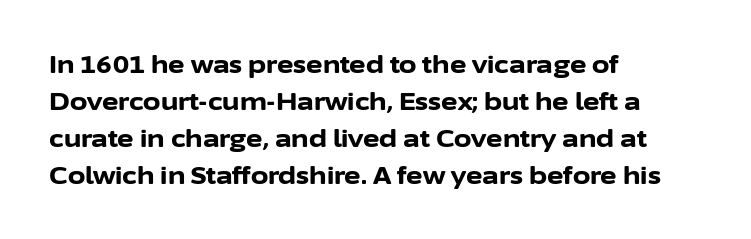
Horizontally, the lines are justified to the leading edge only. These words are printed bold, with thick strokes throughout. These lines sit exactly where default settings would place them. Every character sits straight up, as roman type does. Beneath every word, the page is bare.
